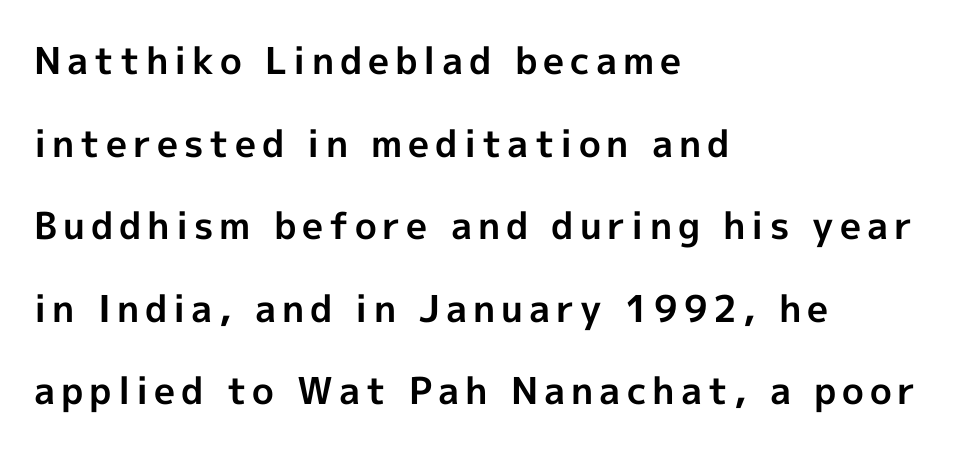
Q: Is the text bold? A: Yes.
Q: Is the text italic (slanted)? A: No, it is upright.
Q: Is the typeface a serif or a sans-serif typeface? A: Sans-serif.
Q: Is the text underlined? A: No.
Q: How is the paragraph aligned? A: Left-aligned.
Q: Is the spacing between lines tight, normal or loose? A: Loose.
Q: Width (condensed, normal, or wide)? A: Normal.
Q: x-height? A: Medium.
Q: Monospaced? A: No.
